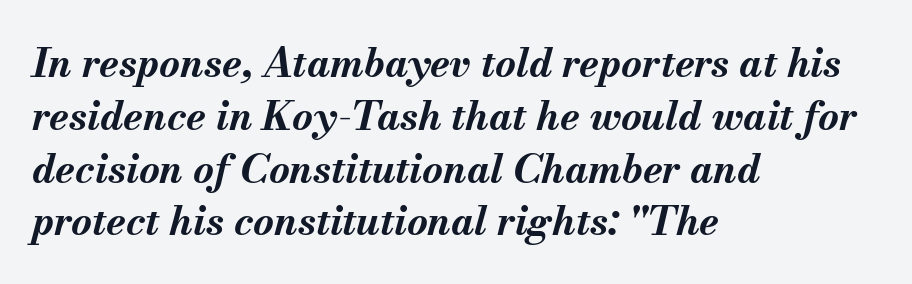
Q: Is the text bold? A: Yes.
Q: Is the text italic (slanted)? A: Yes, it leans right by about 13 degrees.
Q: Is the text underlined? A: No.
Q: How is the paragraph aligned? A: Left-aligned.
Q: Is the spacing between letters normal or unusually wide? A: Normal.
Q: Is the spacing between lines tight, normal or loose? A: Normal.
Q: Width (condensed, normal, or wide)? A: Normal.
Q: Stroke contrast? A: Medium.
Q: x-height? A: Small.
Q: Monospaced? A: No.
